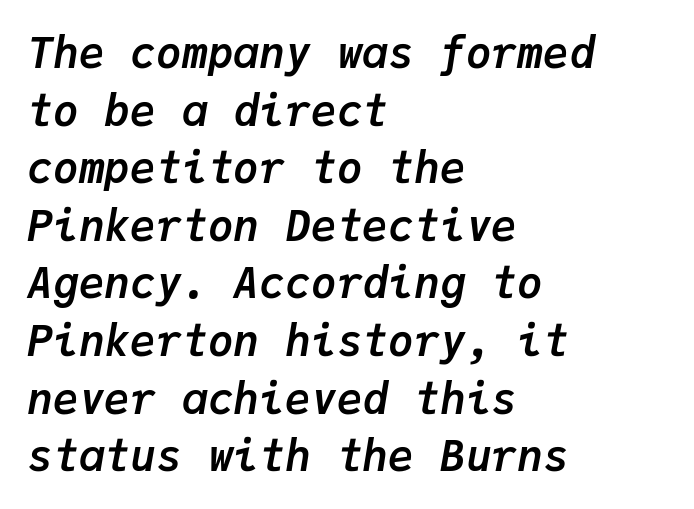
Q: Is the text bold? A: Yes.
Q: Is the text italic (slanted)? A: Yes, it leans right by about 9 degrees.
Q: Is the text underlined? A: No.
Q: How is the paragraph aligned? A: Left-aligned.
Q: Is the spacing between letters normal or unusually wide? A: Normal.
Q: Is the spacing between lines tight, normal or loose? A: Normal.
Q: Width (condensed, normal, or wide)? A: Normal.
Q: Stroke contrast? A: Low.
Q: x-height? A: Medium.
Q: Monospaced? A: Yes.
